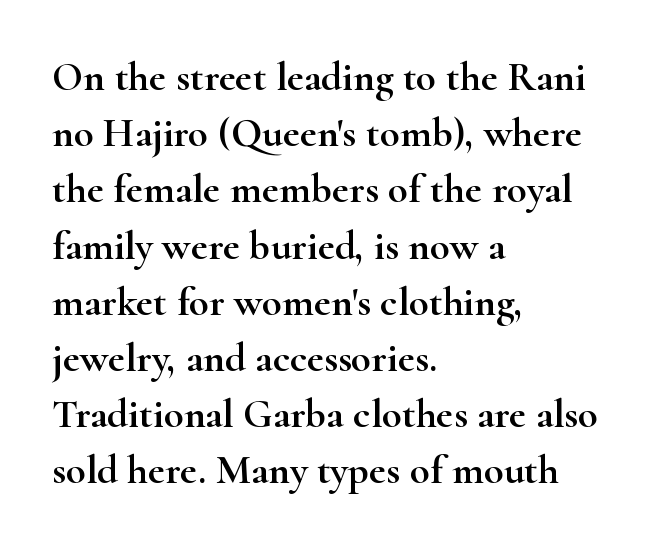
This sample uses a serif face. Nothing unusual about the tracking: characters are spaced as the font intends. The zone under the glyphs is completely vacant. The axis of the letterforms is exactly vertical. Spacing verdict: proportional, widths tailored to each character. Line spacing here is normal.
